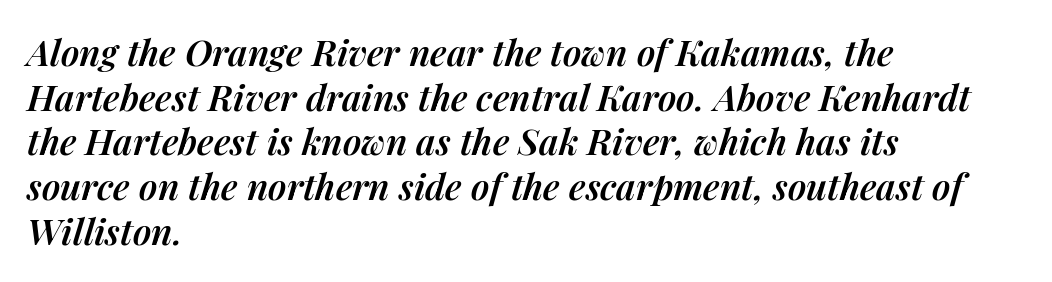
A typesetter would call this zero additional tracking. Looks like regular typesetting: each glyph gets only the width it needs. The rendering anchors every line to the left-hand side. Notice how the stems are inclined rather than vertical — that's the hallmark of italics. A bare baseline throughout the passage.
